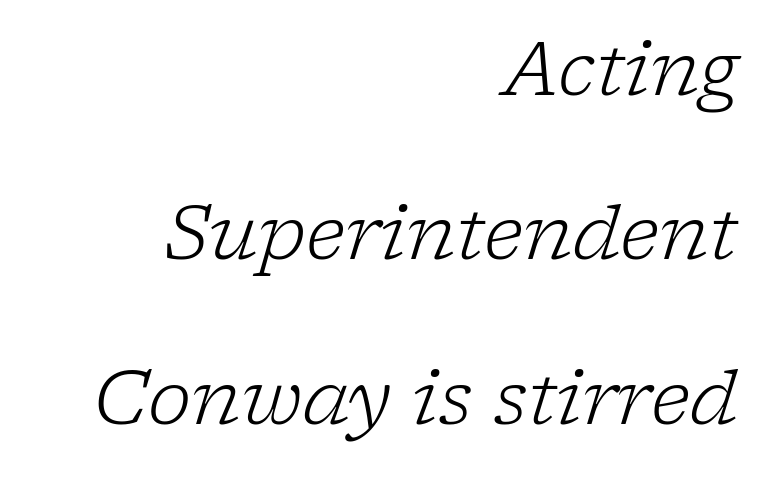
{"serif": "yes", "italic": "yes", "lean": "right", "slant_degrees": 17, "bold": "no", "weight": "light", "width": "normal", "stroke_contrast": "low", "x_height": "medium", "monospaced": "no", "underline": "no", "align": "right", "line_spacing": "loose", "line_spacing_ratio": 2.22, "letter_spacing": "normal", "letter_spacing_em": 0.0, "glyph_px": 74}
